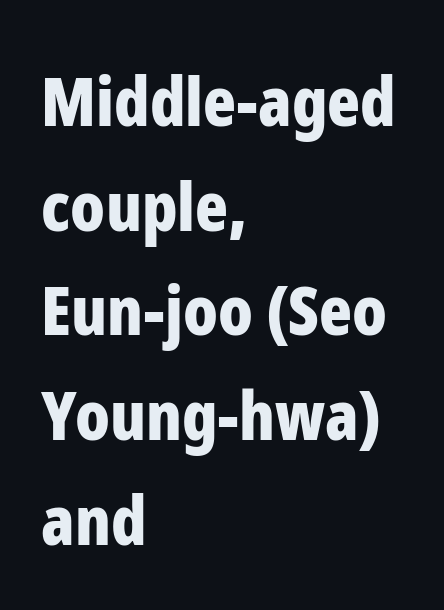
Q: Is the text bold? A: Yes.
Q: Is the text italic (slanted)? A: No, it is upright.
Q: Is the typeface a serif or a sans-serif typeface? A: Sans-serif.
Q: Is the text underlined? A: No.
Q: How is the paragraph aligned? A: Left-aligned.
Q: Is the spacing between letters normal or unusually wide? A: Normal.
Q: Is the spacing between lines tight, normal or loose? A: Normal.
Q: Width (condensed, normal, or wide)? A: Condensed.
Q: Stroke contrast? A: Low.
Q: x-height? A: Medium.
Q: Monospaced? A: No.
